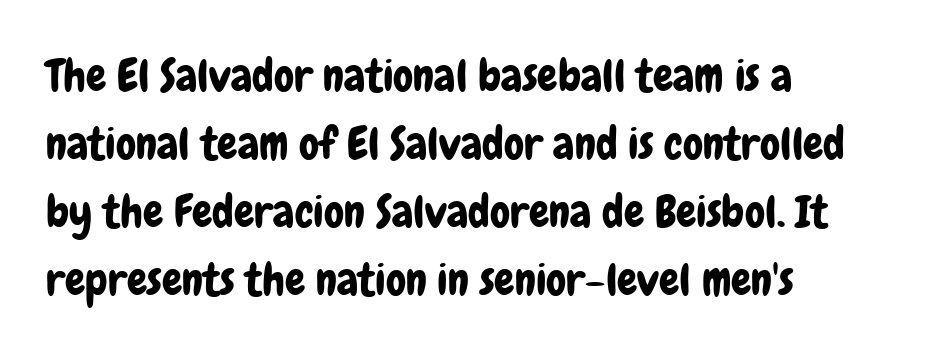
Q: Is the text italic (slanted)? A: No, it is upright.
Q: Is the typeface a serif or a sans-serif typeface? A: Sans-serif.
Q: Is the text underlined? A: No.
Q: How is the paragraph aligned? A: Left-aligned.
Q: Is the spacing between letters normal or unusually wide? A: Normal.
Q: Is the spacing between lines tight, normal or loose? A: Normal.
Q: Width (condensed, normal, or wide)? A: Condensed.
Q: Stroke contrast? A: Low.
Q: x-height? A: Medium.
Q: Monospaced? A: No.
